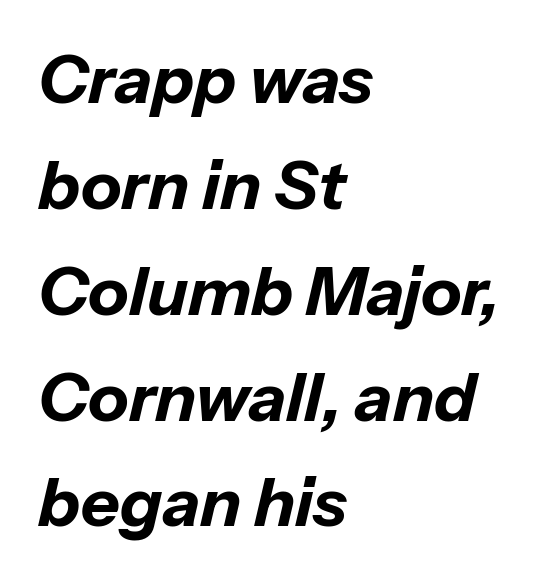
The image shows 67 px bold type, italic (leaning right); set left-aligned, normal line spacing (1.58x), normal letter spacing, not underlined; low stroke contrast and a medium x-height.
